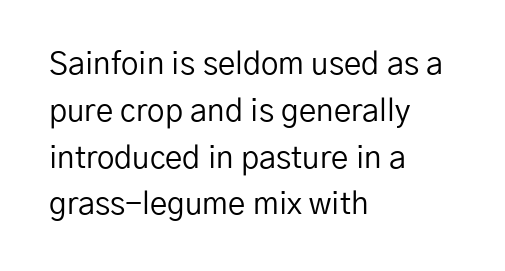
The face looks like a standard text weight, possibly lighter. The text block is weighted toward the left margin, trailing off unevenly rightward. Quick note: interline space is typical. The letters advance in unequal steps, a hallmark of proportional type.
